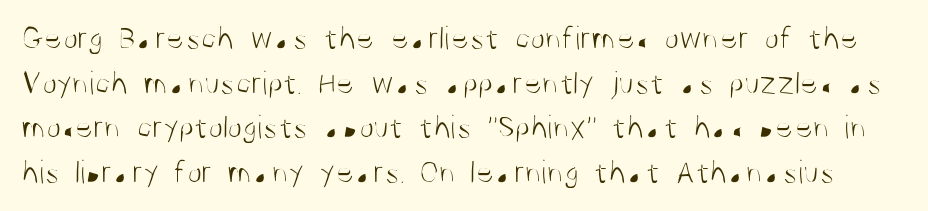
The image shows 34 px light, condensed sans-serif type, upright; set normal line spacing (1.31x), normal letter spacing, not underlined; medium stroke contrast and a large x-height.
